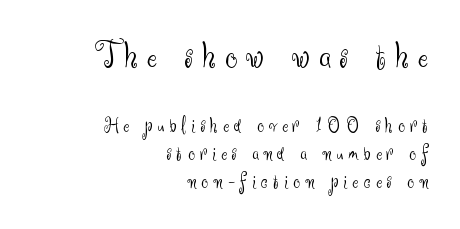
Q: Is the text bold? A: No.
Q: Is the text italic (slanted)? A: No, it is upright.
Q: Is the typeface a serif or a sans-serif typeface? A: Sans-serif.
Q: Is the text underlined? A: No.
Q: How is the paragraph aligned? A: Right-aligned.
Q: Is the spacing between letters normal or unusually wide? A: Unusually wide.
Q: Is the spacing between lines tight, normal or loose? A: Normal.
Q: Which block of text is set in a larger size, the first (top) or the second (bottom)? A: The first (top) one.
Q: Width (condensed, normal, or wide)? A: Normal.
Q: Stroke contrast? A: Medium.
Q: x-height? A: Small.
Q: Monospaced? A: No.
